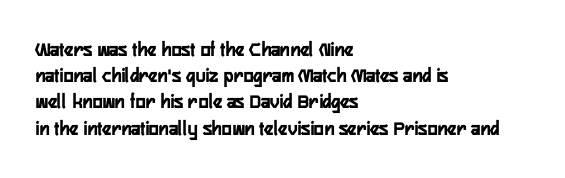
A typesetter would call this leading conventional body-copy spacing. Upright lettering throughout. This rendering uses left alignment, leaving the right contour irregular. The letterforms sit shoulder to shoulder at normal distance. Decoration check: the copy has no underline.
